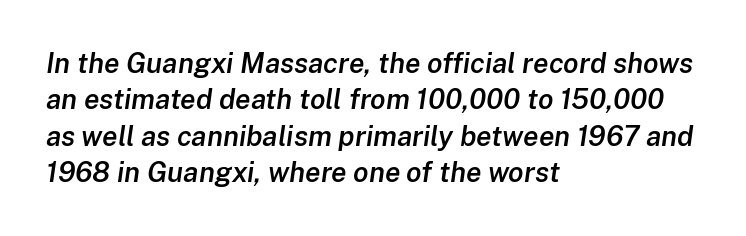
Q: Is the text bold? A: Semi-bold.
Q: Is the text italic (slanted)? A: Yes, it leans right by about 8 degrees.
Q: Is the text underlined? A: No.
Q: How is the paragraph aligned? A: Left-aligned.
Q: Is the spacing between letters normal or unusually wide? A: Normal.
Q: Is the spacing between lines tight, normal or loose? A: Normal.
Q: Width (condensed, normal, or wide)? A: Normal.
Q: Stroke contrast? A: Low.
Q: x-height? A: Medium.
Q: Monospaced? A: No.
